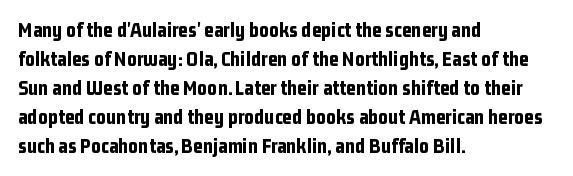
Q: Is the text bold? A: Yes.
Q: Is the text italic (slanted)? A: No, it is upright.
Q: Is the text underlined? A: No.
Q: How is the paragraph aligned? A: Left-aligned.
Q: Is the spacing between letters normal or unusually wide? A: Normal.
Q: Is the spacing between lines tight, normal or loose? A: Normal.
